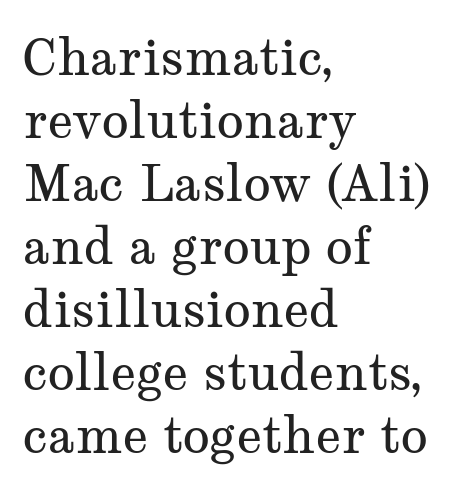
{"serif": "yes", "italic": "no", "bold": "no", "weight": "regular", "width": "wide", "stroke_contrast": "medium", "x_height": "medium", "monospaced": "no", "underline": "no", "align": "left", "line_spacing": "normal", "line_spacing_ratio": 1.26, "letter_spacing": "normal", "letter_spacing_em": 0.0, "glyph_px": 50}
